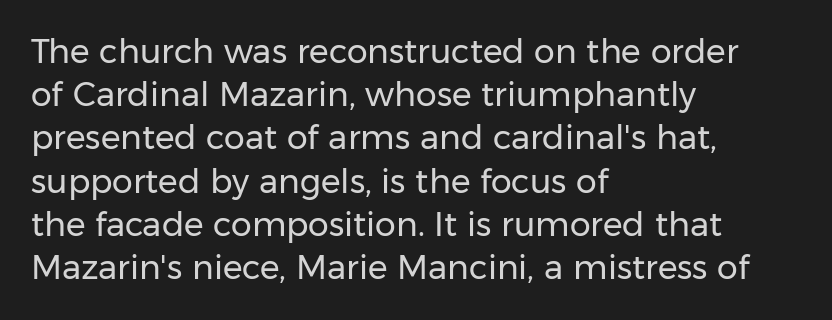
Q: Is the text bold? A: No.
Q: Is the text italic (slanted)? A: No, it is upright.
Q: Is the typeface a serif or a sans-serif typeface? A: Sans-serif.
Q: Is the text underlined? A: No.
Q: How is the paragraph aligned? A: Left-aligned.
Q: Is the spacing between letters normal or unusually wide? A: Normal.
Q: Is the spacing between lines tight, normal or loose? A: Normal.
Q: Width (condensed, normal, or wide)? A: Normal.
Q: Stroke contrast? A: Low.
Q: x-height? A: Medium.
Q: Monospaced? A: No.
